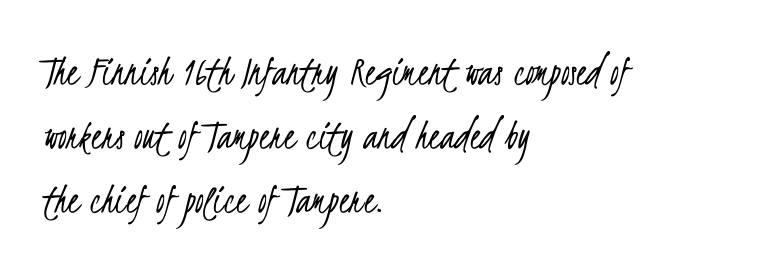
{"serif": "no", "bold": "no", "weight": "light", "width": "condensed", "stroke_contrast": "low", "x_height": "small", "monospaced": "no", "underline": "no", "align": "left", "line_spacing": "normal", "line_spacing_ratio": 1.45, "letter_spacing": "normal", "letter_spacing_em": 0.0, "glyph_px": 44}
